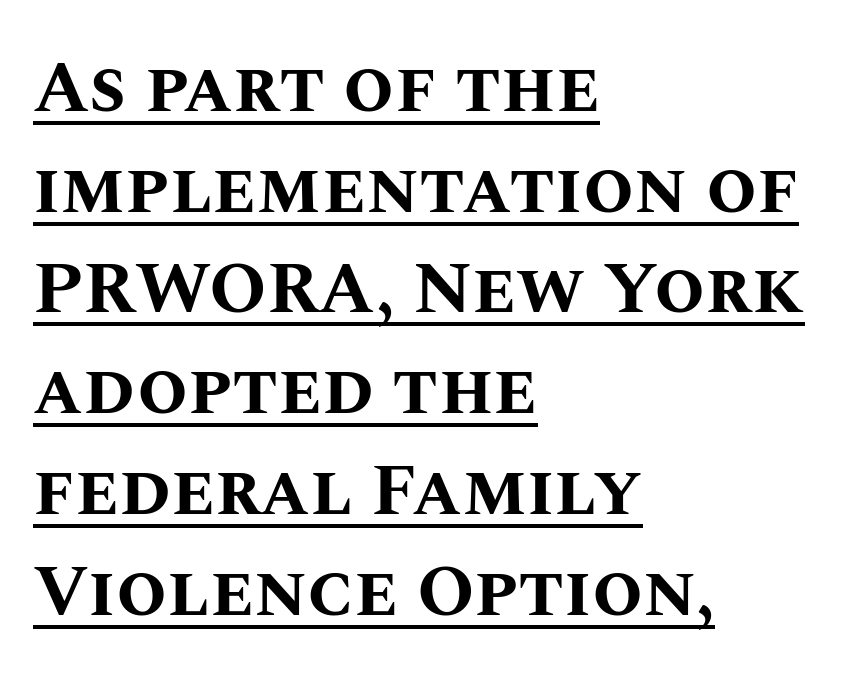
Stroke thickness is high; the sample reads as a true bold. Compared with a centered layout, this one pins lines to the left instead. Compared with typical body copy, the letter spacing here is the same. A typographer would call this underscored text.
